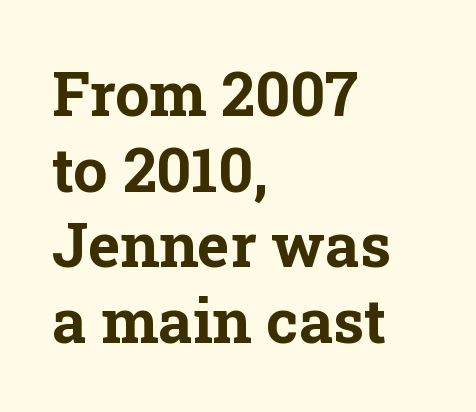
{"serif": "yes", "italic": "no", "bold": "yes", "weight": "bold", "width": "normal", "stroke_contrast": "low", "x_height": "medium", "monospaced": "no", "underline": "no", "align": "left", "line_spacing_ratio": 1.24, "letter_spacing": "normal", "letter_spacing_em": 0.0, "glyph_px": 61}
